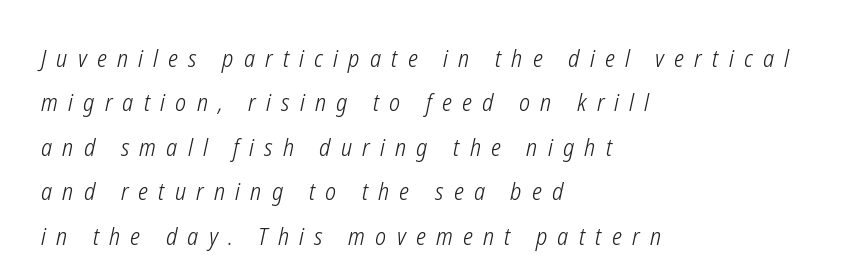
Q: Is the text bold? A: No.
Q: Is the text italic (slanted)? A: Yes, it leans right by about 12 degrees.
Q: Is the text underlined? A: No.
Q: How is the paragraph aligned? A: Left-aligned.
Q: Is the spacing between letters normal or unusually wide? A: Unusually wide.
